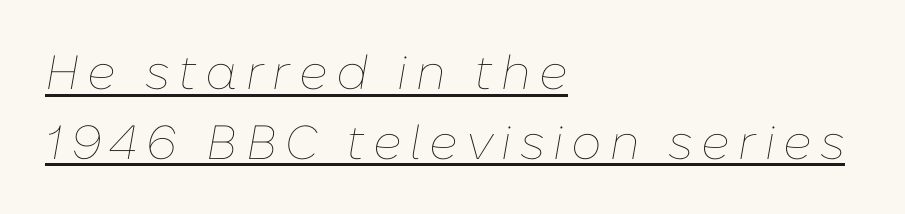
Reading down the block, your eye returns to a fixed left position each line. The whole block is typeset with a tilt. These glyphs show unthickened strokes, regular width or finer. Beneath each row of characters lies a ruled line. The passage shown is typed in a proportional face where columns would drift. How would I describe the line gaps? Plain and ordinary.
